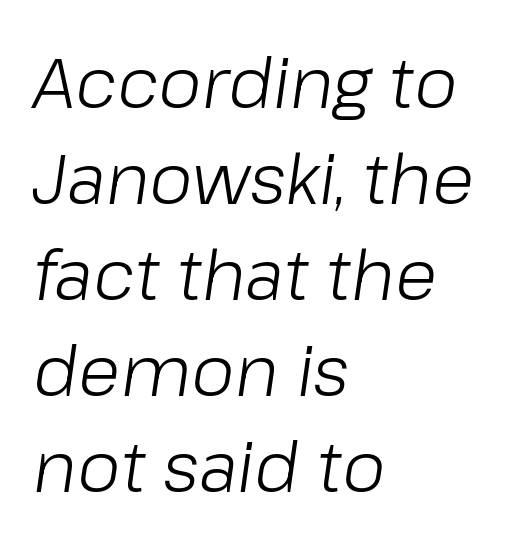
These lines are set flush left with a ragged right edge. Stems here are at most as thick as an everyday book face. The rendering keeps characters at their native spacing. Normally led — the rows are evenly, conventionally spaced.
